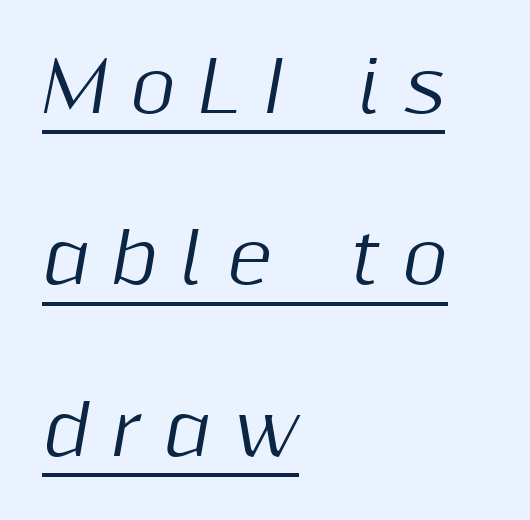
{"italic": "yes", "lean": "right", "slant_degrees": 10, "width": "normal", "stroke_contrast": "medium", "x_height": "medium", "monospaced": "no", "underline": "yes", "align": "left", "line_spacing": "loose", "line_spacing_ratio": 2.45, "letter_spacing": "wide", "letter_spacing_em": 0.32, "glyph_px": 70}
